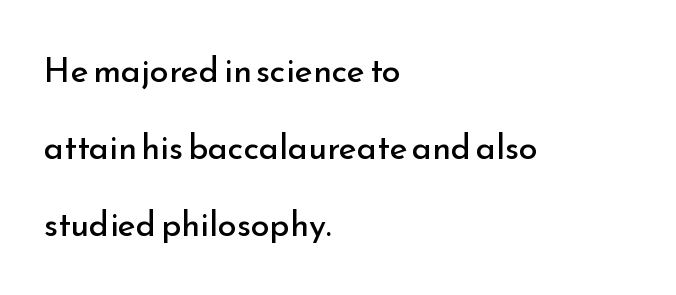
{"serif": "no", "italic": "no", "bold": "no", "weight": "regular", "width": "normal", "stroke_contrast": "low", "x_height": "small", "monospaced": "no", "underline": "no", "align": "left", "line_spacing": "loose", "line_spacing_ratio": 2.27, "letter_spacing": "normal", "letter_spacing_em": 0.0, "glyph_px": 34}
